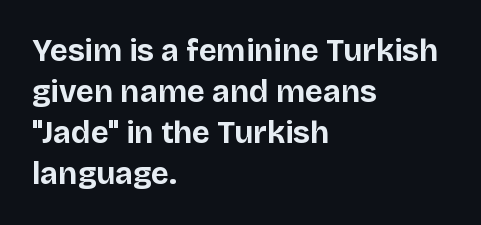
Q: Is the text bold? A: Yes.
Q: Is the text italic (slanted)? A: No, it is upright.
Q: Is the typeface a serif or a sans-serif typeface? A: Sans-serif.
Q: Is the text underlined? A: No.
Q: How is the paragraph aligned? A: Left-aligned.
Q: Is the spacing between letters normal or unusually wide? A: Normal.
Q: Is the spacing between lines tight, normal or loose? A: Normal.
Q: Width (condensed, normal, or wide)? A: Normal.
Q: Stroke contrast? A: Low.
Q: x-height? A: Large.
Q: Monospaced? A: No.
